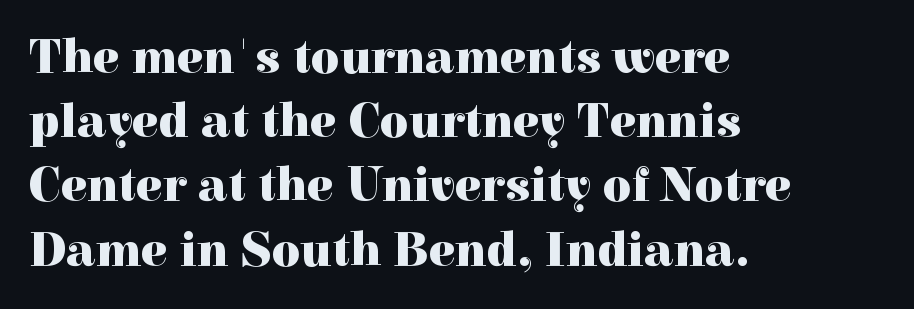
The image shows 49 px heavy serif type, upright; set left-aligned, normal line spacing (1.31x), normal letter spacing, not underlined; a medium x-height.
